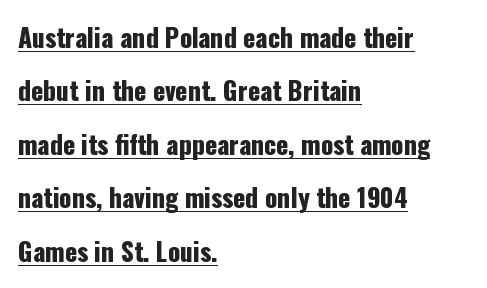
The image shows 25 px text type, upright; set left-aligned, loose line spacing (2.14x), normal letter spacing, underlined.
